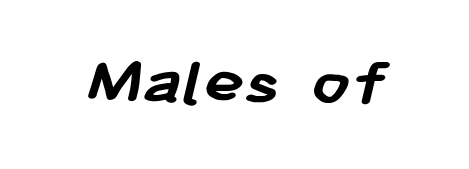
{"serif": "no", "bold": "yes", "weight": "semibold", "width": "normal", "stroke_contrast": "low", "x_height": "medium", "monospaced": "no", "underline": "no", "letter_spacing": "normal", "letter_spacing_em": 0.0, "glyph_px": 68}
